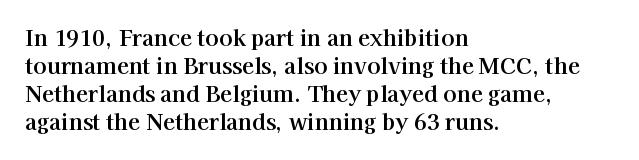
In terms of leading, this rendering sits right in the middle. Do the letters lean? They stand straight. These lines stack with their left ends in a neat column. The zone under the glyphs is completely vacant. The letters sit at their default tracking, neither squeezed nor spread.
